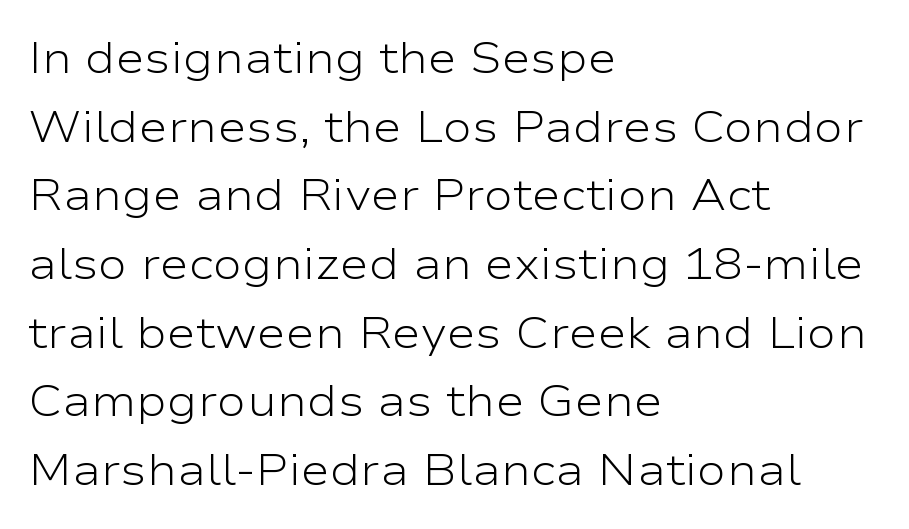
Is this a sans? Yes — the strokes have no serifs. The face used here is rendered with its standard letterfit. Is this a fixed-width face? No — the glyphs have proportional, varying widths. The block of text has a typical density, with ordinary space between rows. This sample is left-justified, so line endings fall wherever the words run out.
